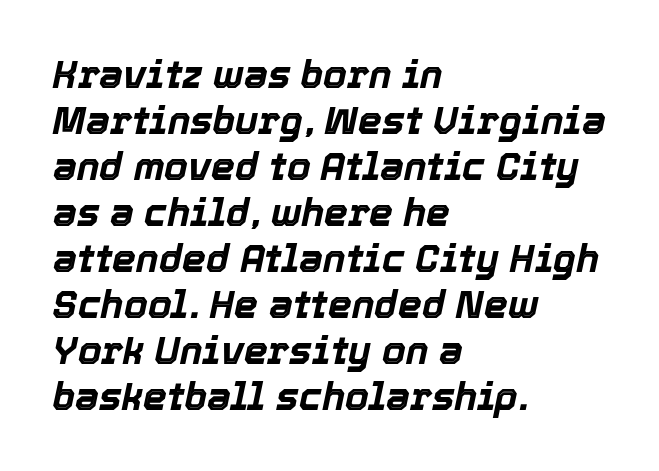
The image shows 38 px bold type, italic (leaning right); set left-aligned, line spacing 1.21x, normal letter spacing, not underlined; a medium x-height.
